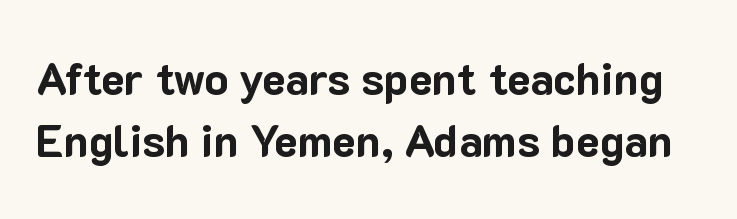
The image shows 44 px bold sans-serif type, upright; set normal line spacing (1.4x), normal letter spacing, not underlined; low stroke contrast and a medium x-height.
